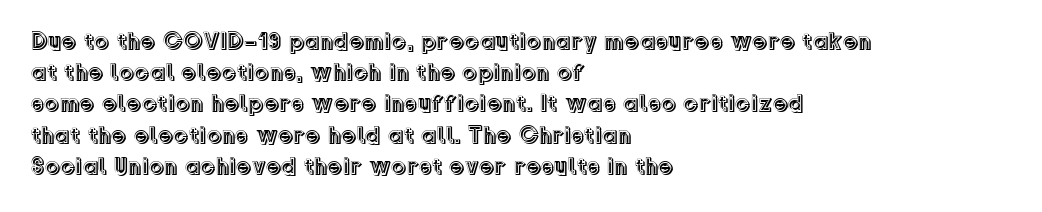
Q: Is the text italic (slanted)? A: No, it is upright.
Q: Is the text underlined? A: No.
Q: How is the paragraph aligned? A: Left-aligned.
Q: Is the spacing between letters normal or unusually wide? A: Normal.
Q: Is the spacing between lines tight, normal or loose? A: Normal.
